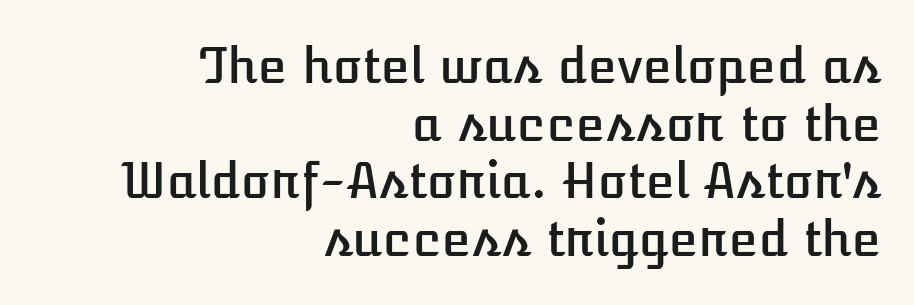
Words float on clear page, feet unadorned. The font's upright variant was chosen for this text. The lines are quadded right. Tracking value appears to be zero — textbook default spacing. Do the characters align in a grid? No, the font is proportional.
